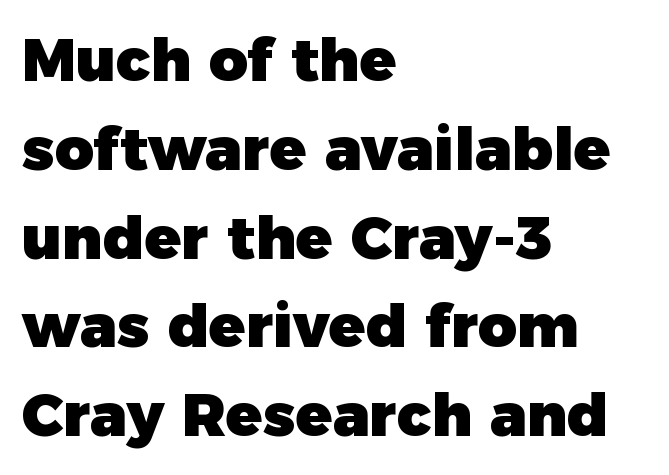
Q: Is the text bold? A: Yes.
Q: Is the text italic (slanted)? A: No, it is upright.
Q: Is the typeface a serif or a sans-serif typeface? A: Sans-serif.
Q: Is the text underlined? A: No.
Q: How is the paragraph aligned? A: Left-aligned.
Q: Is the spacing between letters normal or unusually wide? A: Normal.
Q: Is the spacing between lines tight, normal or loose? A: Normal.
Q: Width (condensed, normal, or wide)? A: Normal.
Q: Stroke contrast? A: Low.
Q: x-height? A: Medium.
Q: Monospaced? A: No.
